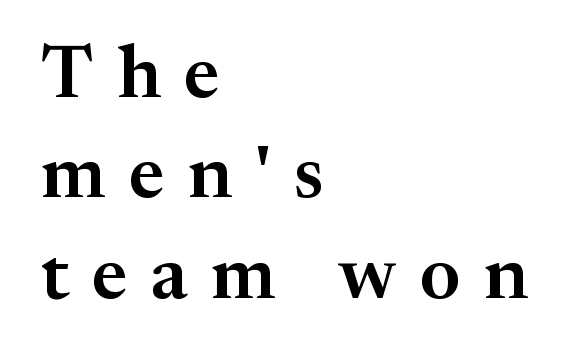
The image shows 75 px serif type, upright; set left-aligned, normal line spacing (1.34x), unusually wide letter spacing (+0.31 em), not underlined; medium stroke contrast and a medium x-height.
